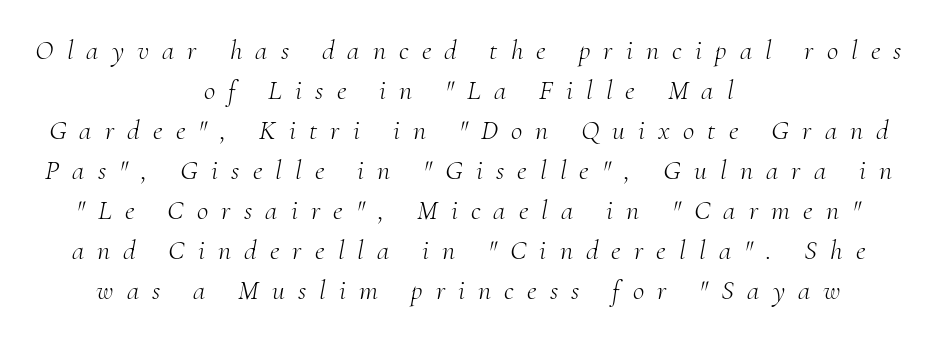
The image shows 28 px light serif type, italic (leaning right); set centered, normal line spacing (1.43x), unusually wide letter spacing (+0.47 em), not underlined; medium stroke contrast and a small x-height.
